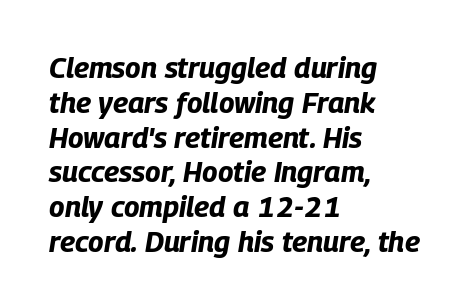
Q: Is the text bold? A: Yes.
Q: Is the text italic (slanted)? A: Yes, it leans right by about 9 degrees.
Q: Is the text underlined? A: No.
Q: How is the paragraph aligned? A: Left-aligned.
Q: Is the spacing between letters normal or unusually wide? A: Normal.
Q: Width (condensed, normal, or wide)? A: Condensed.
Q: Stroke contrast? A: Low.
Q: x-height? A: Large.
Q: Monospaced? A: No.
